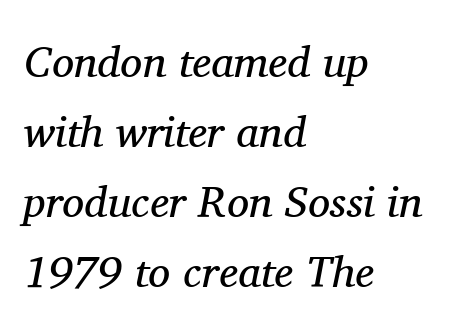
Is there much room between lines? A standard amount, neither cramped nor airy. Every row of glyphs begins at an identical x-position on the left. Nothing unusual about the tracking: characters are spaced as the font intends. Characters are canted at an angle relative to the baseline's perpendicular. The passage shown is not bold in any degree.
